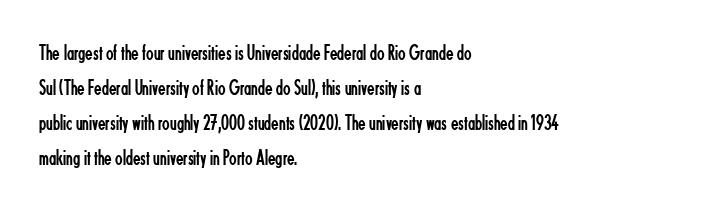
Every stem runs plumb, perpendicular to the baseline. Ink coverage per letter is moderate at most. Does extra space separate the letters? No, they use regular spacing. Line starts are locked; line ends wander. If you measured baseline to baseline, you'd find a middling distance.
